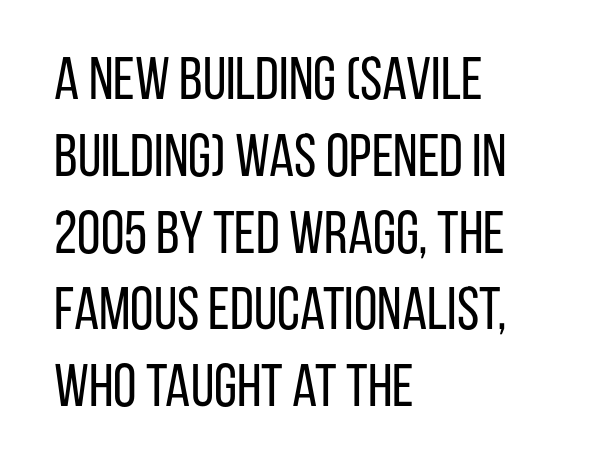
{"serif": "no", "italic": "no", "bold": "no", "weight": "regular", "width": "condensed", "stroke_contrast": "low", "x_height": "large", "monospaced": "no", "underline": "no", "align": "left", "line_spacing": "normal", "line_spacing_ratio": 1.28, "letter_spacing": "normal", "letter_spacing_em": 0.0, "glyph_px": 60}
